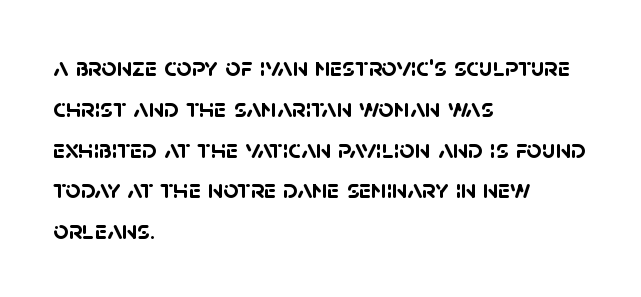
Q: Is the text bold? A: Yes.
Q: Is the text underlined? A: No.
Q: How is the paragraph aligned? A: Left-aligned.
Q: Is the spacing between letters normal or unusually wide? A: Normal.
Q: Is the spacing between lines tight, normal or loose? A: Normal.
